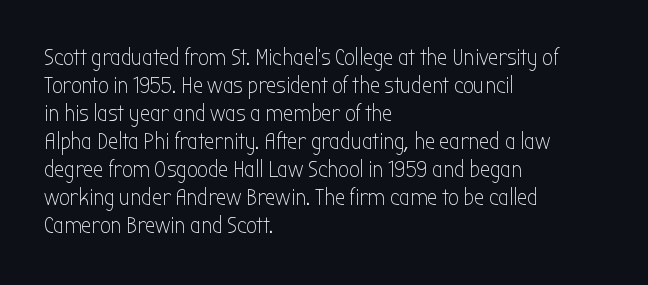
The image shows 23 px text type, upright; set left-aligned, line spacing 1.22x, normal letter spacing, not underlined.
